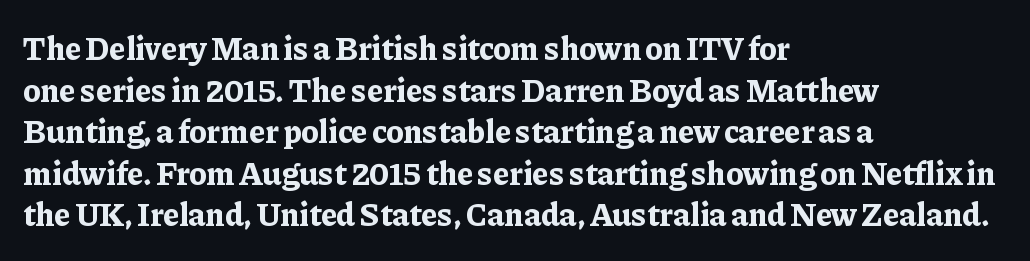
Q: Is the text bold? A: Yes.
Q: Is the text italic (slanted)? A: No, it is upright.
Q: Is the typeface a serif or a sans-serif typeface? A: Serif.
Q: Is the text underlined? A: No.
Q: How is the paragraph aligned? A: Left-aligned.
Q: Is the spacing between letters normal or unusually wide? A: Normal.
Q: Is the spacing between lines tight, normal or loose? A: Normal.
Q: Width (condensed, normal, or wide)? A: Normal.
Q: Stroke contrast? A: Low.
Q: x-height? A: Medium.
Q: Monospaced? A: No.
